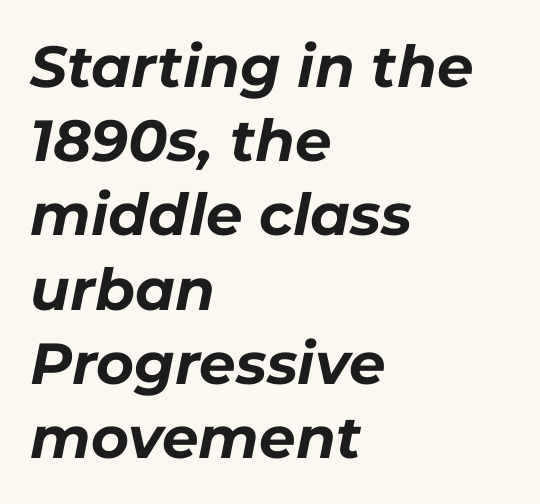
{"italic": "yes", "lean": "right", "slant_degrees": 11, "bold": "yes", "weight": "bold", "width": "normal", "stroke_contrast": "low", "x_height": "medium", "monospaced": "no", "underline": "no", "align": "left", "line_spacing": "normal", "line_spacing_ratio": 1.28, "letter_spacing": "normal", "letter_spacing_em": 0.0, "glyph_px": 58}
